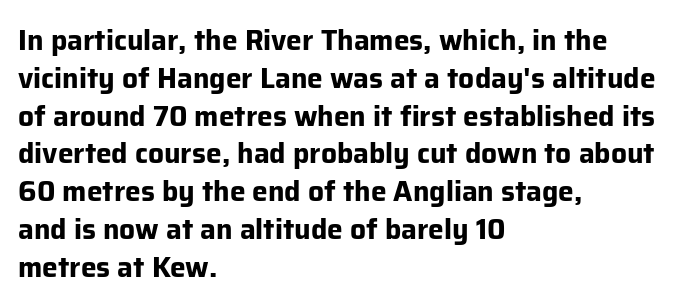
{"serif": "no", "italic": "no", "bold": "yes", "weight": "bold", "width": "normal", "stroke_contrast": "low", "x_height": "medium", "monospaced": "no", "underline": "no", "align": "left", "line_spacing": "normal", "line_spacing_ratio": 1.35, "letter_spacing": "normal", "letter_spacing_em": 0.0, "glyph_px": 28}
